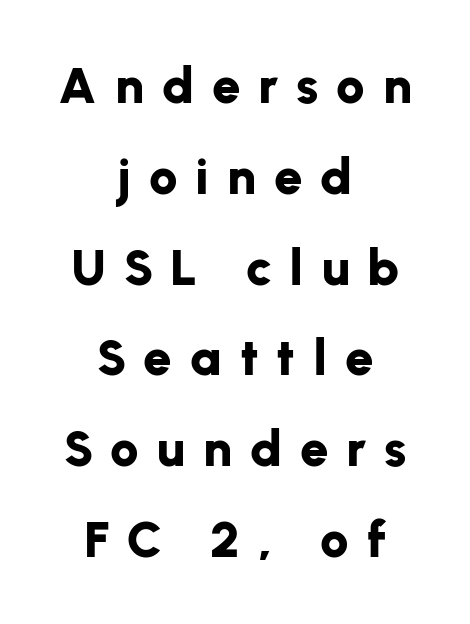
{"serif": "no", "italic": "no", "bold": "yes", "weight": "bold", "width": "normal", "stroke_contrast": "low", "x_height": "medium", "monospaced": "no", "underline": "no", "align": "center", "line_spacing_ratio": 1.78, "letter_spacing": "wide", "letter_spacing_em": 0.35, "glyph_px": 51}
